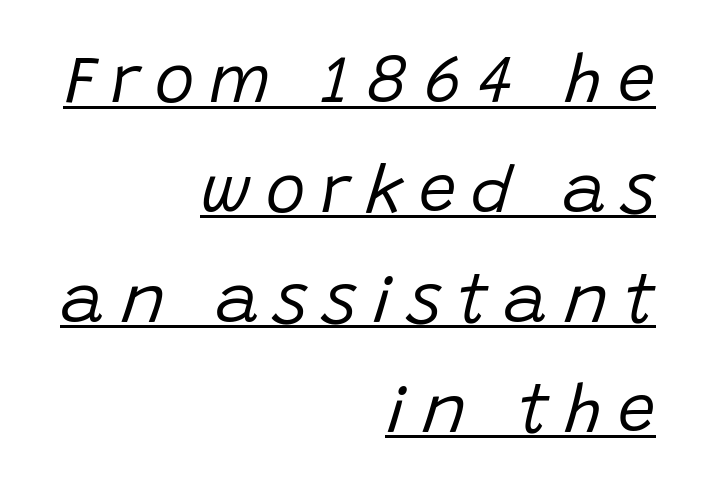
Q: Is the text bold? A: No.
Q: Is the text italic (slanted)? A: Yes, it leans right by about 15 degrees.
Q: Is the text underlined? A: Yes.
Q: How is the paragraph aligned? A: Right-aligned.
Q: Is the spacing between letters normal or unusually wide? A: Unusually wide.
Q: Is the spacing between lines tight, normal or loose? A: Normal.
Q: Width (condensed, normal, or wide)? A: Normal.
Q: Stroke contrast? A: Low.
Q: x-height? A: Large.
Q: Monospaced? A: No.
